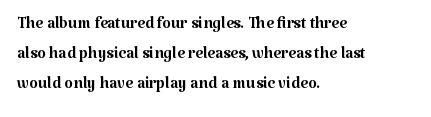
{"italic": "no", "bold": "no", "underline": "no", "align": "left", "line_spacing": "normal", "line_spacing_ratio": 1.36, "letter_spacing": "normal", "letter_spacing_em": 0.0, "glyph_px": 22}
